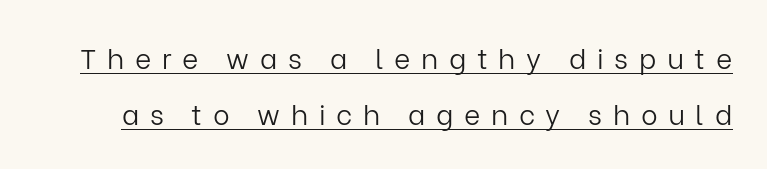
The image shows 28 px light sans-serif type, upright; set loose line spacing (2.01x), unusually wide letter spacing (+0.38 em), underlined; low stroke contrast and a medium x-height.
